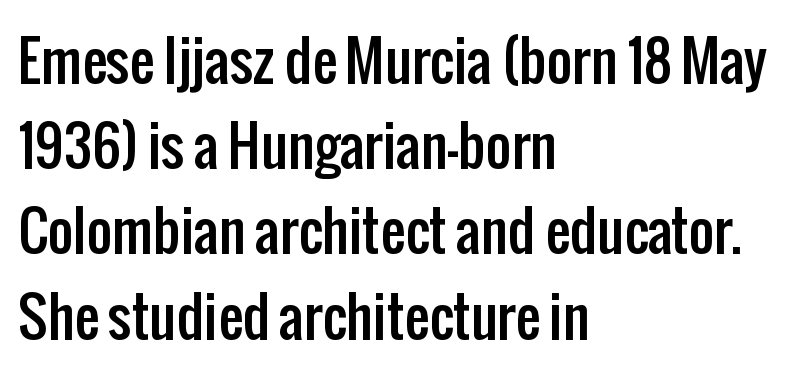
{"serif": "no", "italic": "no", "width": "condensed", "stroke_contrast": "low", "x_height": "medium", "monospaced": "no", "underline": "no", "align": "left", "line_spacing": "normal", "line_spacing_ratio": 1.55, "letter_spacing": "normal", "letter_spacing_em": 0.0, "glyph_px": 55}
